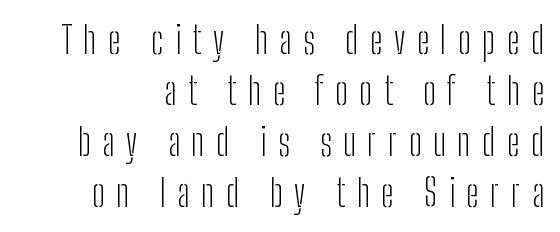
The image shows 38 px light, condensed sans-serif type, upright; set normal line spacing (1.34x), unusually wide letter spacing (+0.3 em), not underlined; low stroke contrast and a medium x-height.
